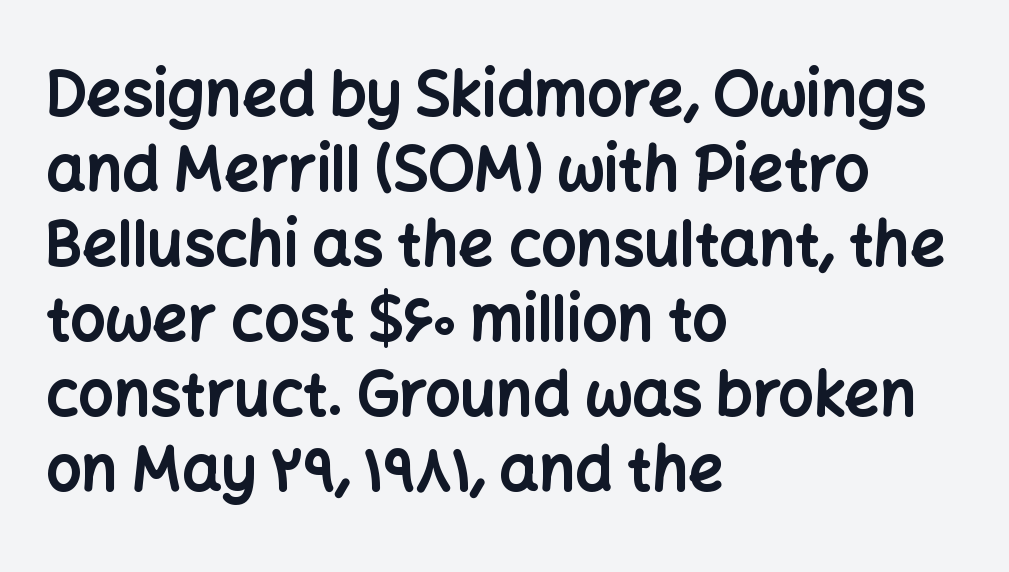
The image shows 62 px bold sans-serif type, upright; set left-aligned, line spacing 1.21x, normal letter spacing, not underlined; low stroke contrast and a medium x-height.
